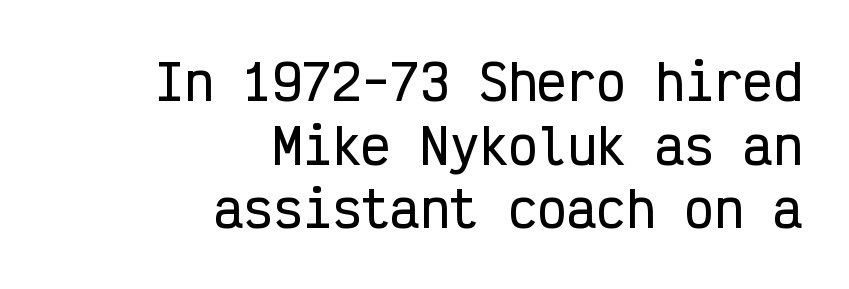
Q: Is the text italic (slanted)? A: No, it is upright.
Q: Is the typeface a serif or a sans-serif typeface? A: Sans-serif.
Q: Is the text underlined? A: No.
Q: How is the paragraph aligned? A: Right-aligned.
Q: Is the spacing between letters normal or unusually wide? A: Normal.
Q: Is the spacing between lines tight, normal or loose? A: Normal.
Q: Width (condensed, normal, or wide)? A: Condensed.
Q: Stroke contrast? A: Low.
Q: x-height? A: Medium.
Q: Monospaced? A: Yes.
